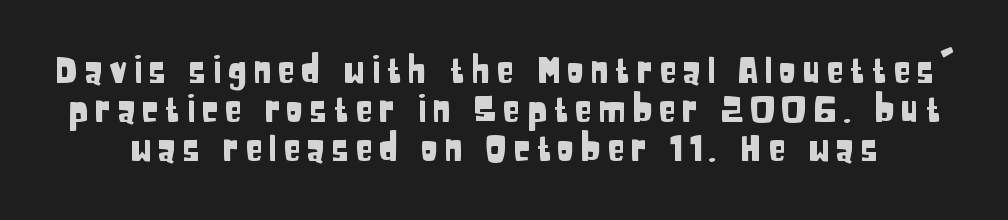
Q: Is the text italic (slanted)? A: No, it is upright.
Q: Is the typeface a serif or a sans-serif typeface? A: Sans-serif.
Q: Is the text underlined? A: No.
Q: Is the spacing between lines tight, normal or loose? A: Tight.
Q: Width (condensed, normal, or wide)? A: Condensed.
Q: Stroke contrast? A: Low.
Q: x-height? A: Large.
Q: Monospaced? A: No.
